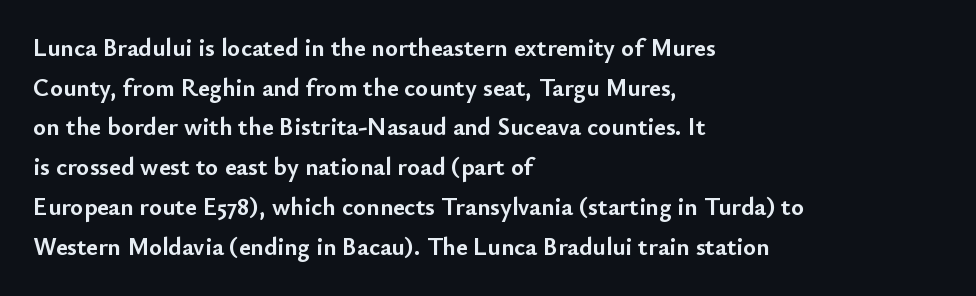
Q: Is the text bold? A: Yes.
Q: Is the text italic (slanted)? A: No, it is upright.
Q: Is the text underlined? A: No.
Q: How is the paragraph aligned? A: Left-aligned.
Q: Is the spacing between letters normal or unusually wide? A: Normal.
Q: Is the spacing between lines tight, normal or loose? A: Normal.
